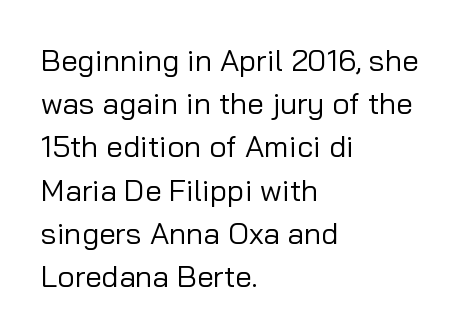
{"serif": "no", "italic": "no", "bold": "no", "weight": "regular", "width": "normal", "stroke_contrast": "low", "x_height": "medium", "monospaced": "no", "underline": "no", "align": "left", "line_spacing": "normal", "line_spacing_ratio": 1.44, "letter_spacing": "normal", "letter_spacing_em": 0.0, "glyph_px": 30}
